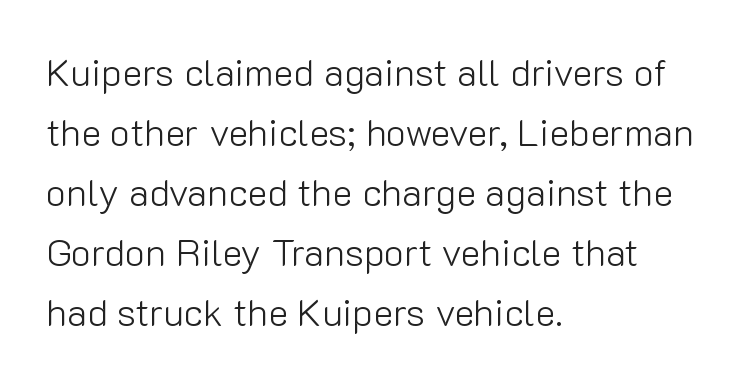
Q: Is the text bold? A: No.
Q: Is the text italic (slanted)? A: No, it is upright.
Q: Is the typeface a serif or a sans-serif typeface? A: Sans-serif.
Q: Is the text underlined? A: No.
Q: How is the paragraph aligned? A: Left-aligned.
Q: Is the spacing between letters normal or unusually wide? A: Normal.
Q: Is the spacing between lines tight, normal or loose? A: Normal.
Q: Width (condensed, normal, or wide)? A: Normal.
Q: Stroke contrast? A: Low.
Q: x-height? A: Medium.
Q: Monospaced? A: No.
